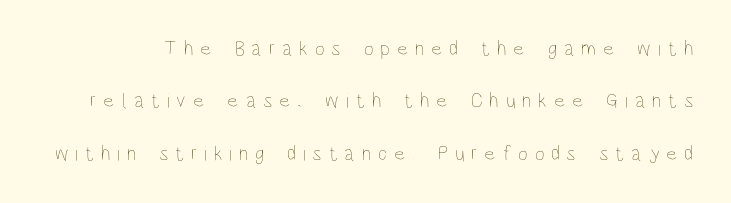
The image shows 21 px text type, upright; set loose line spacing (2.5x), unusually wide letter spacing (+0.33 em), not underlined.
